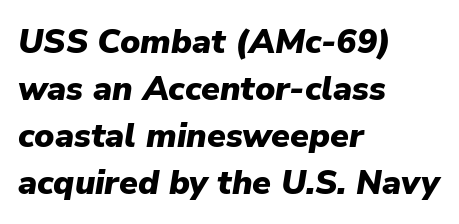
{"italic": "yes", "lean": "right", "slant_degrees": 9, "bold": "yes", "weight": "heavy", "width": "normal", "stroke_contrast": "low", "x_height": "medium", "monospaced": "no", "underline": "no", "align": "left", "line_spacing": "normal", "line_spacing_ratio": 1.38, "letter_spacing": "normal", "letter_spacing_em": 0.0, "glyph_px": 34}
